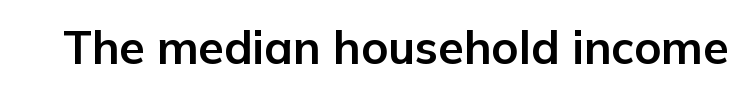
The type family on display is of the sans-serif kind. The area under the type is left untouched. Set as a true bold cut, around the 700 mark. Letter spacing: default. Each letter keeps its own natural width here, so spacing adapts to shape. A typesetter would mark this as roman, not italic.
